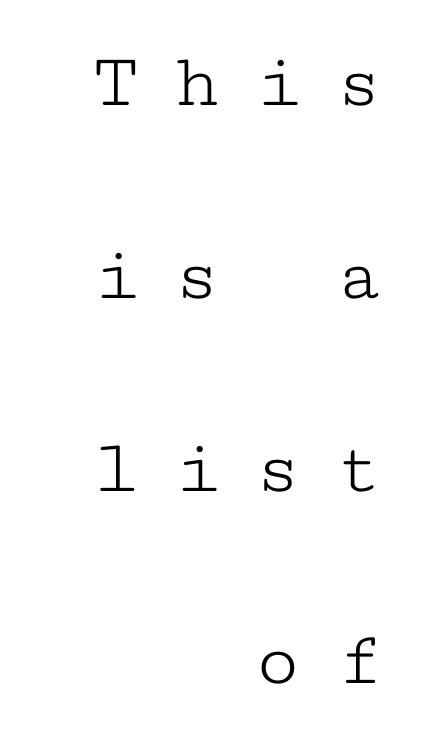
Q: Is the text bold? A: No.
Q: Is the text italic (slanted)? A: No, it is upright.
Q: Is the typeface a serif or a sans-serif typeface? A: Serif.
Q: Is the text underlined? A: No.
Q: How is the paragraph aligned? A: Right-aligned.
Q: Is the spacing between letters normal or unusually wide? A: Unusually wide.
Q: Is the spacing between lines tight, normal or loose? A: Loose.
Q: Width (condensed, normal, or wide)? A: Wide.
Q: Stroke contrast? A: Low.
Q: x-height? A: Medium.
Q: Monospaced? A: Yes.
